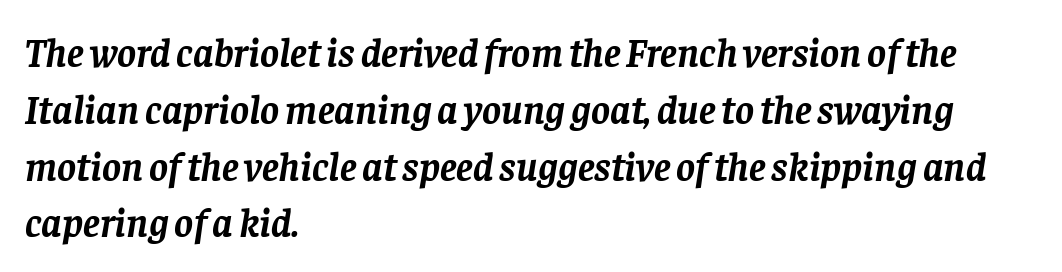
A classic flush-left, rag-right setting is used for this passage. Heavy-handed strokes throughout: this text is bold. The typography opts for an oblique posture over an upright one. Yep, those are serifs on the letters. Observe the ordinary spacing: letters are neighbours, not strangers.
